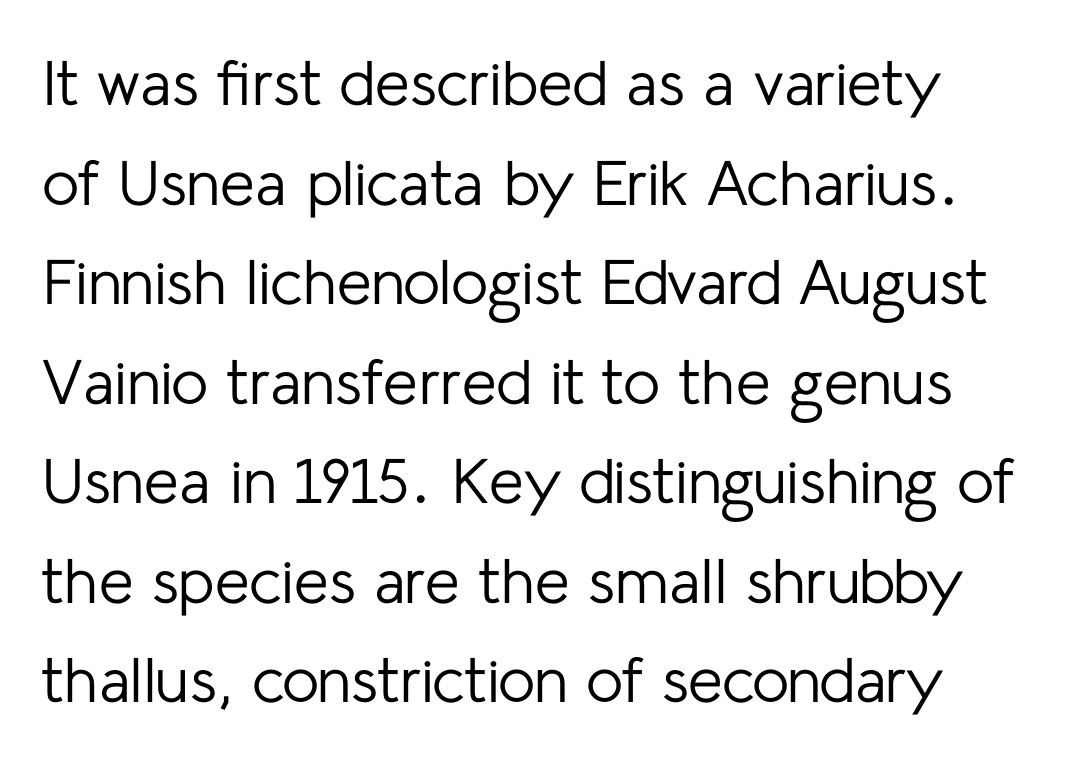
{"serif": "no", "italic": "no", "bold": "no", "weight": "regular", "width": "normal", "stroke_contrast": "low", "x_height": "medium", "monospaced": "no", "underline": "no", "line_spacing": "normal", "line_spacing_ratio": 1.58, "letter_spacing": "normal", "letter_spacing_em": 0.0, "glyph_px": 63}
